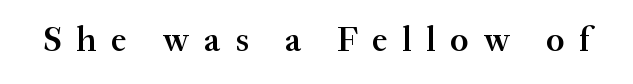
{"serif": "yes", "italic": "no", "bold": "semi", "weight": "semibold", "width": "normal", "stroke_contrast": "medium", "x_height": "small", "monospaced": "no", "underline": "no", "letter_spacing": "wide", "letter_spacing_em": 0.42, "glyph_px": 35}
